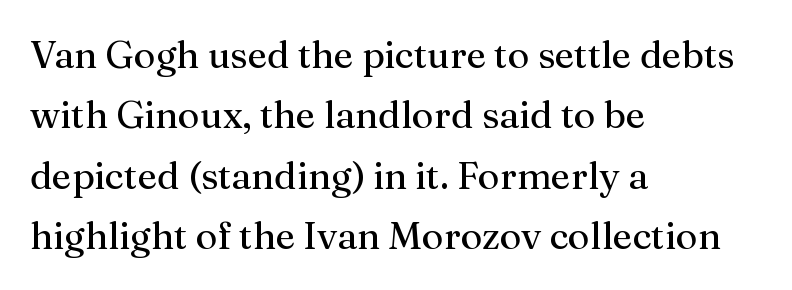
The image shows 38 px regular-weight serif type, upright; set left-aligned, normal line spacing (1.59x), normal letter spacing, not underlined; medium stroke contrast and a medium x-height.
